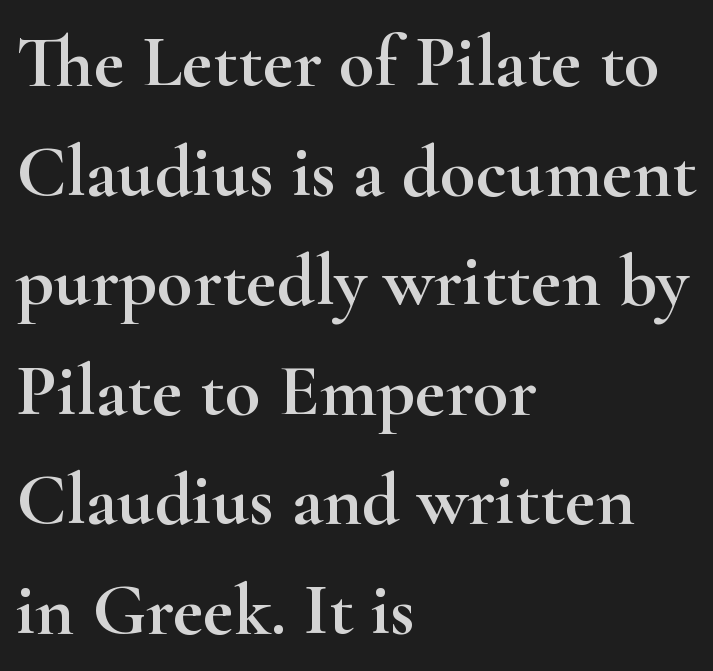
Q: Is the text italic (slanted)? A: No, it is upright.
Q: Is the typeface a serif or a sans-serif typeface? A: Serif.
Q: Is the text underlined? A: No.
Q: How is the paragraph aligned? A: Left-aligned.
Q: Is the spacing between letters normal or unusually wide? A: Normal.
Q: Is the spacing between lines tight, normal or loose? A: Normal.
Q: Width (condensed, normal, or wide)? A: Wide.
Q: Stroke contrast? A: High.
Q: x-height? A: Small.
Q: Monospaced? A: No.
